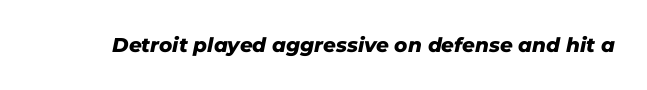
Q: Is the text bold? A: Yes.
Q: Is the text italic (slanted)? A: Yes, it leans right by about 11 degrees.
Q: Is the text underlined? A: No.
Q: Is the spacing between letters normal or unusually wide? A: Normal.
